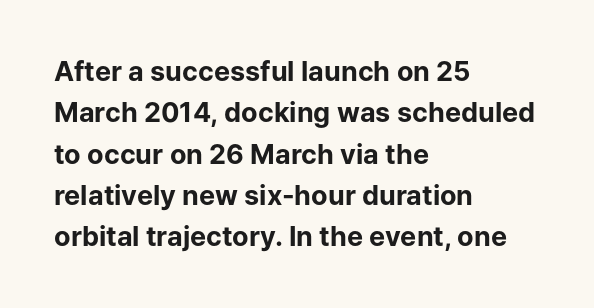
This block has exactly the height ordinary leading produces. The letterforms sit shoulder to shoulder at normal distance. On the weight axis this lands at bold, roughly 700. Line beginnings align vertically; line endings do not. A roman cut, with each character standing at attention.
